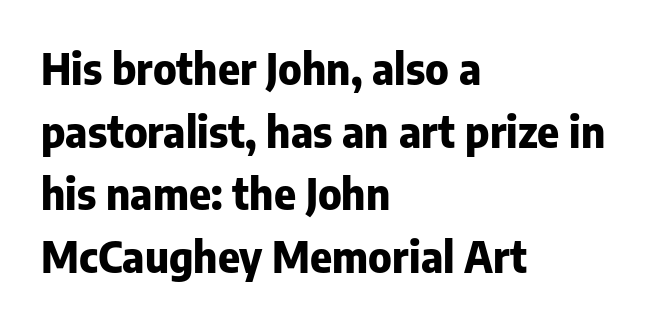
Is this a fixed-width face? No — the glyphs have proportional, varying widths. The leading is moderate, giving the passage an even texture. The designer went with a sans here, leaving each stem footless. Style check: upright. The line texture is even and compact thanks to regular tracking. Anything drawn beneath the words? Only blank space.
